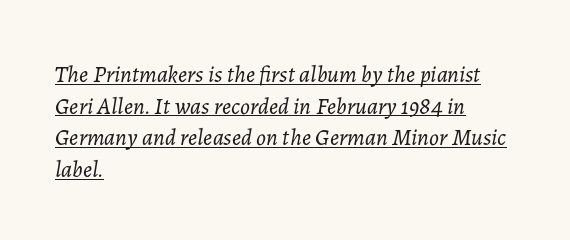
The image shows 23 px text type, italic (leaning right); set left-aligned, normal line spacing (1.38x), normal letter spacing, underlined.
